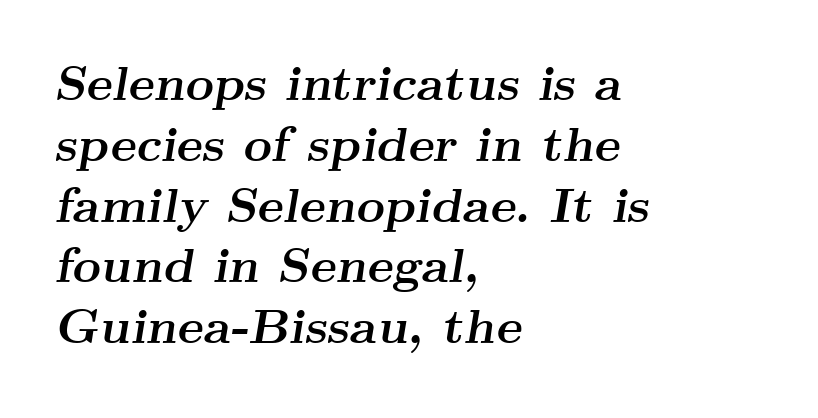
The image shows 49 px semibold, wide serif type, italic (leaning right); set left-aligned, line spacing 1.24x, normal letter spacing, not underlined; medium stroke contrast and a small x-height.
